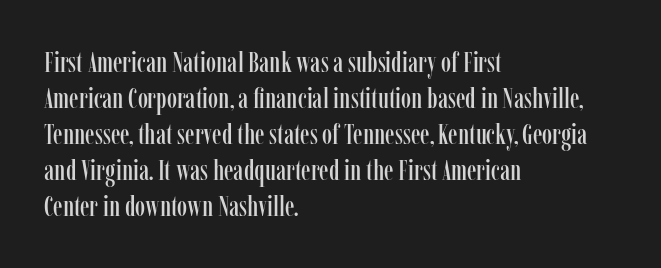
{"serif": "yes", "italic": "no", "width": "condensed", "stroke_contrast": "low", "x_height": "medium", "monospaced": "no", "underline": "no", "align": "left", "line_spacing_ratio": 1.24, "letter_spacing": "normal", "letter_spacing_em": 0.0, "glyph_px": 29}
